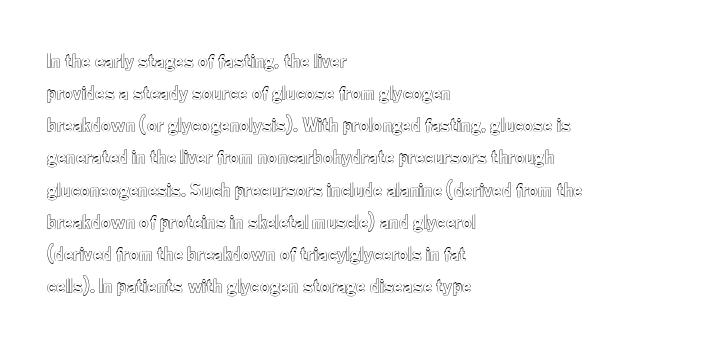
{"italic": "no", "underline": "no", "align": "left", "line_spacing": "normal", "line_spacing_ratio": 1.53, "letter_spacing": "normal", "letter_spacing_em": 0.0, "glyph_px": 21}
